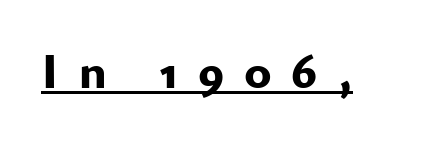
The image shows 51 px bold sans-serif type, upright; set unusually wide letter spacing (+0.39 em), underlined; low stroke contrast and a small x-height.
